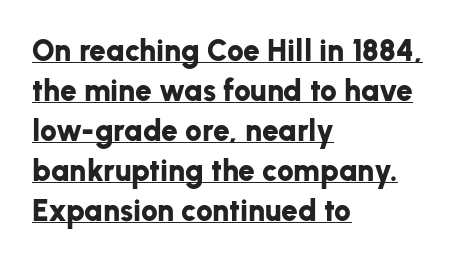
All the whitespace from short lines collects on the right. Underline: present. A full-strength bold gives these letters their thick strokes. Is this a fixed-width face? No — the glyphs have proportional, varying widths.
